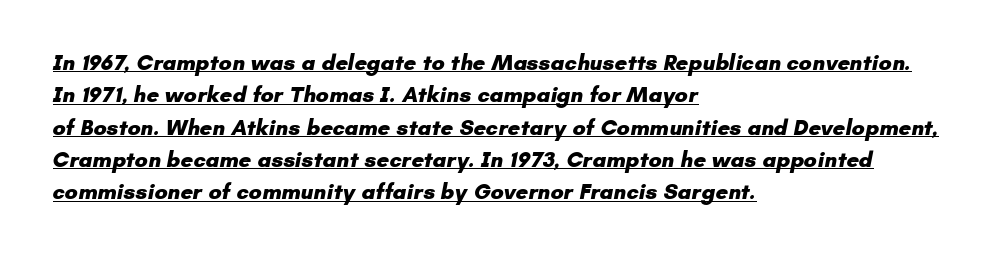
{"bold": "yes", "underline": "yes", "align": "left", "line_spacing": "normal", "line_spacing_ratio": 1.47, "letter_spacing": "normal", "letter_spacing_em": 0.0, "glyph_px": 22}
